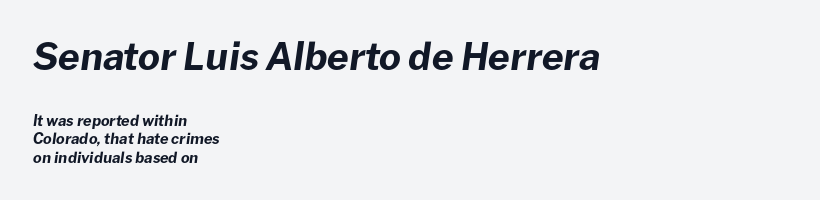
Q: Is the text bold? A: Yes.
Q: Is the text italic (slanted)? A: Yes, it leans right by about 8 degrees.
Q: Is the text underlined? A: No.
Q: How is the paragraph aligned? A: Left-aligned.
Q: Is the spacing between letters normal or unusually wide? A: Normal.
Q: Which block of text is set in a larger size, the first (top) or the second (bottom)? A: The first (top) one.
Q: Width (condensed, normal, or wide)? A: Normal.
Q: Stroke contrast? A: Low.
Q: x-height? A: Medium.
Q: Monospaced? A: No.
